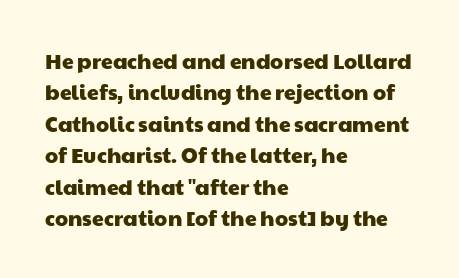
Q: Is the text underlined? A: No.
Q: How is the paragraph aligned? A: Left-aligned.
Q: Is the spacing between letters normal or unusually wide? A: Normal.
Q: Is the spacing between lines tight, normal or loose? A: Normal.
